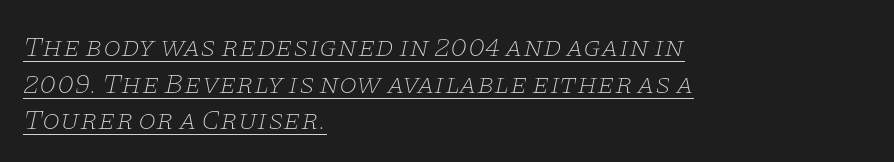
The image shows 29 px thin, wide serif type, italic (leaning right); set left-aligned, normal line spacing (1.26x), normal letter spacing, underlined; low stroke contrast and a large x-height.
